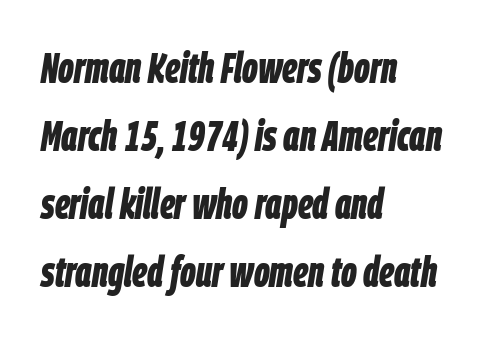
Compared with a centered layout, this one pins lines to the left instead. Compared with ordinary roman type, these characters are visibly tilted. Compared with an ordinary text face, these strokes are far heavier — a full bold. Honestly, there is no underline to notice here at all. The leading is moderate, giving the passage an even texture.
